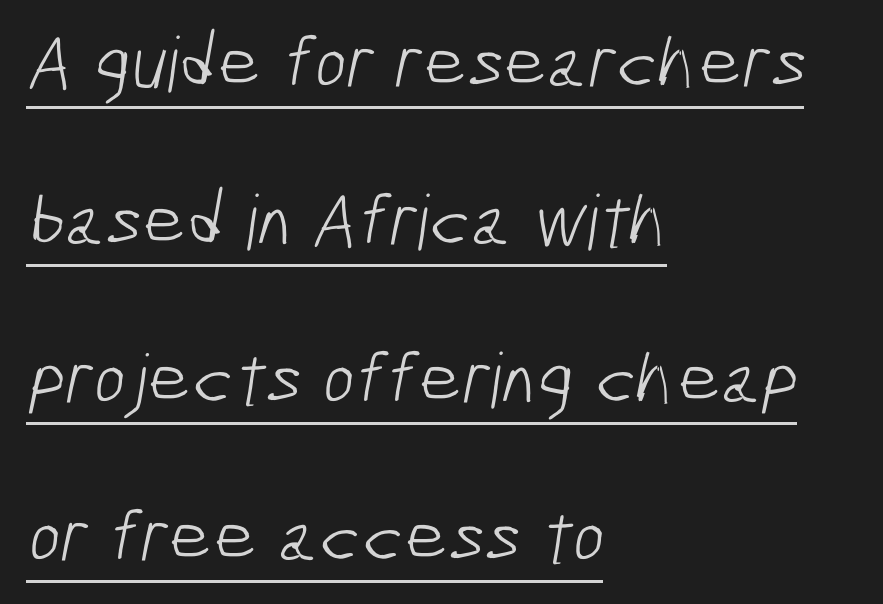
{"serif": "no", "bold": "no", "weight": "light", "width": "condensed", "stroke_contrast": "low", "x_height": "medium", "monospaced": "no", "underline": "yes", "align": "left", "line_spacing": "loose", "line_spacing_ratio": 2.08, "letter_spacing": "normal", "letter_spacing_em": 0.0, "glyph_px": 76}
